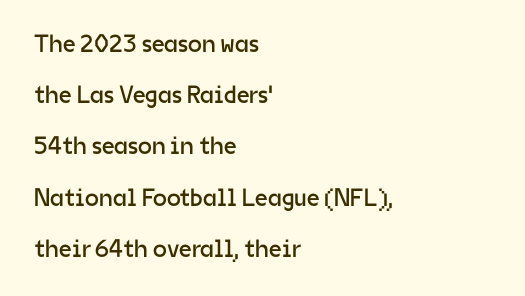
{"italic": "no", "bold": "no", "underline": "no", "align": "left", "line_spacing": "loose", "line_spacing_ratio": 2.05, "letter_spacing": "normal", "letter_spacing_em": 0.0, "glyph_px": 25}
